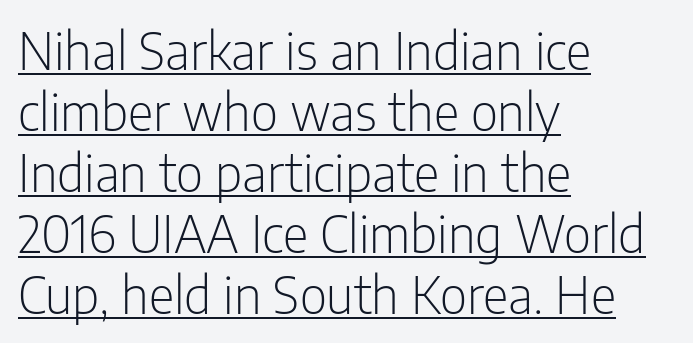
The image shows 50 px light, condensed sans-serif type, upright; set left-aligned, line spacing 1.22x, normal letter spacing, underlined; low stroke contrast and a medium x-height.
